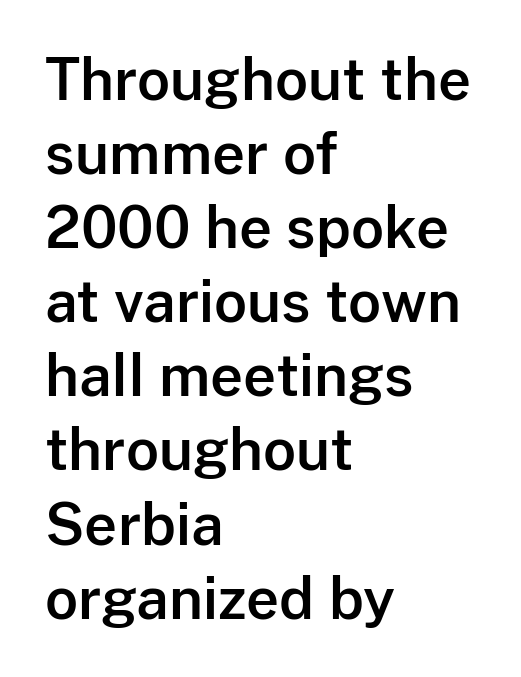
Q: Is the text italic (slanted)? A: No, it is upright.
Q: Is the typeface a serif or a sans-serif typeface? A: Sans-serif.
Q: Is the text underlined? A: No.
Q: How is the paragraph aligned? A: Left-aligned.
Q: Is the spacing between letters normal or unusually wide? A: Normal.
Q: Is the spacing between lines tight, normal or loose? A: Normal.
Q: Width (condensed, normal, or wide)? A: Normal.
Q: Stroke contrast? A: Low.
Q: x-height? A: Medium.
Q: Monospaced? A: No.
